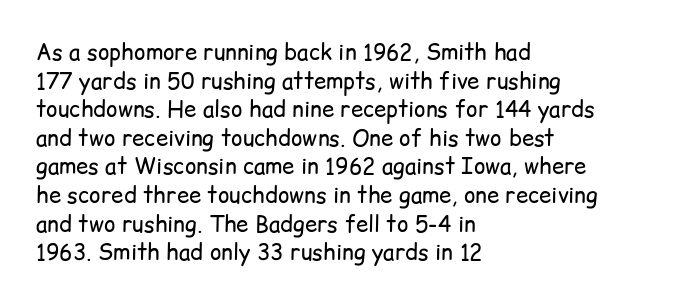
Q: Is the text bold? A: No.
Q: Is the text italic (slanted)? A: No, it is upright.
Q: Is the text underlined? A: No.
Q: How is the paragraph aligned? A: Left-aligned.
Q: Is the spacing between letters normal or unusually wide? A: Normal.
Q: Is the spacing between lines tight, normal or loose? A: Normal.
